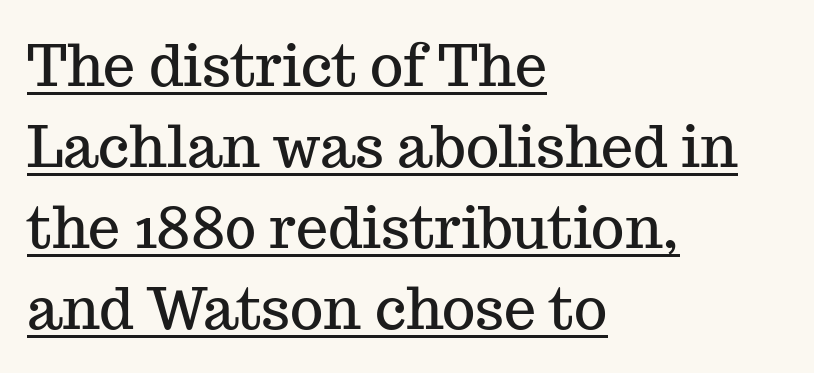
Q: Is the text italic (slanted)? A: No, it is upright.
Q: Is the typeface a serif or a sans-serif typeface? A: Serif.
Q: Is the text underlined? A: Yes.
Q: How is the paragraph aligned? A: Left-aligned.
Q: Is the spacing between letters normal or unusually wide? A: Normal.
Q: Is the spacing between lines tight, normal or loose? A: Normal.
Q: Width (condensed, normal, or wide)? A: Normal.
Q: Stroke contrast? A: Medium.
Q: x-height? A: Medium.
Q: Monospaced? A: No.
